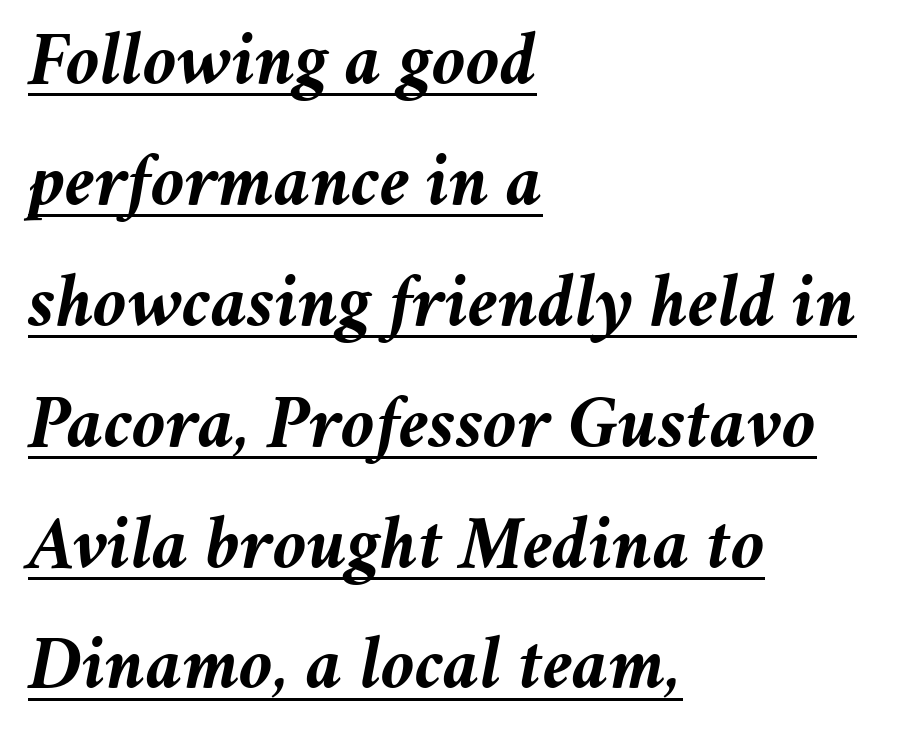
Q: Is the text bold? A: Yes.
Q: Is the text italic (slanted)? A: Yes, it leans right by about 11 degrees.
Q: Is the text underlined? A: Yes.
Q: How is the paragraph aligned? A: Left-aligned.
Q: Is the spacing between letters normal or unusually wide? A: Normal.
Q: Is the spacing between lines tight, normal or loose? A: Normal.
Q: Width (condensed, normal, or wide)? A: Normal.
Q: Stroke contrast? A: Medium.
Q: x-height? A: Medium.
Q: Monospaced? A: No.
